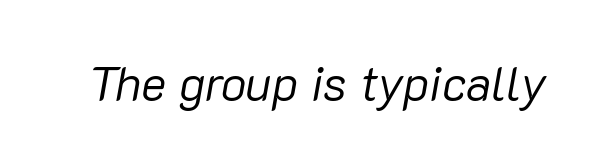
The string is rendered with underlining switched off. Is this a heavy cut? Hardly; it is regular or lighter. How are the letters spaced? Ordinarily, with no added tracking. Tall strokes in this sample are angled rather than plumb. The rendering uses natural spacing where letterforms have individual widths.
